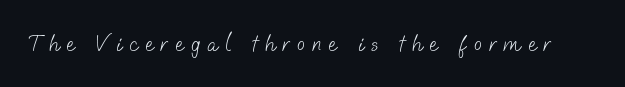
Q: Is the text bold? A: No.
Q: Is the text underlined? A: No.
Q: Is the spacing between letters normal or unusually wide? A: Unusually wide.
